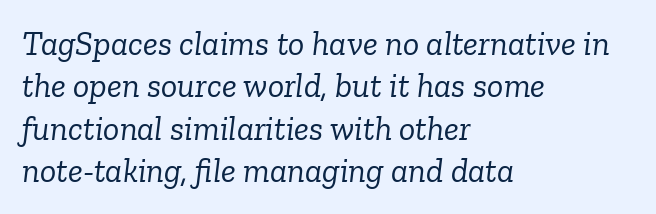
The image shows 34 px light serif type, italic (leaning right); set left-aligned, normal line spacing (1.25x), normal letter spacing, not underlined; low stroke contrast and a medium x-height.
